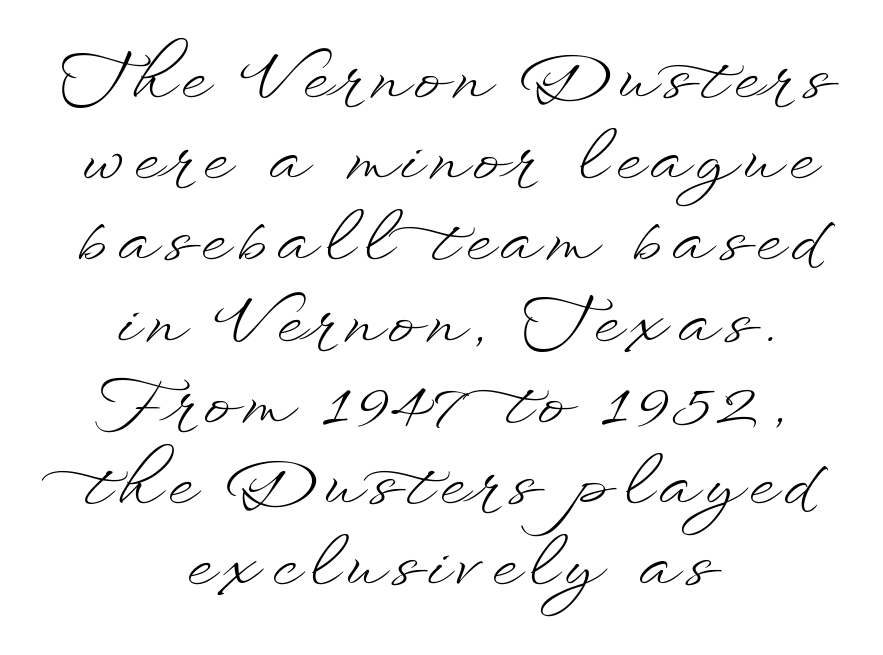
Q: Is the text bold? A: No.
Q: Is the text italic (slanted)? A: Yes.
Q: Is the text underlined? A: No.
Q: How is the paragraph aligned? A: Centered.
Q: Width (condensed, normal, or wide)? A: Wide.
Q: Stroke contrast? A: Low.
Q: x-height? A: Small.
Q: Monospaced? A: No.
